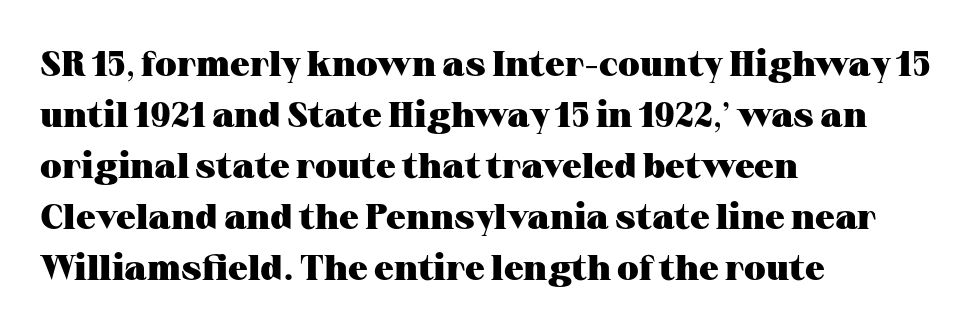
Q: Is the text bold? A: Yes.
Q: Is the text italic (slanted)? A: No, it is upright.
Q: Is the typeface a serif or a sans-serif typeface? A: Serif.
Q: Is the text underlined? A: No.
Q: How is the paragraph aligned? A: Left-aligned.
Q: Is the spacing between letters normal or unusually wide? A: Normal.
Q: Is the spacing between lines tight, normal or loose? A: Normal.
Q: Width (condensed, normal, or wide)? A: Wide.
Q: Stroke contrast? A: Medium.
Q: x-height? A: Medium.
Q: Monospaced? A: No.
